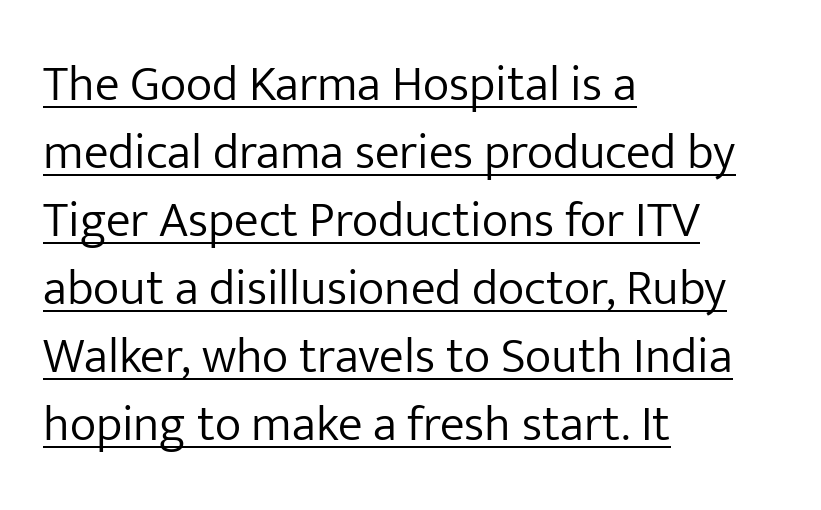
{"serif": "no", "italic": "no", "bold": "no", "weight": "light", "width": "normal", "stroke_contrast": "low", "x_height": "medium", "monospaced": "no", "underline": "yes", "align": "left", "line_spacing": "normal", "line_spacing_ratio": 1.36, "letter_spacing": "normal", "letter_spacing_em": 0.0, "glyph_px": 50}
